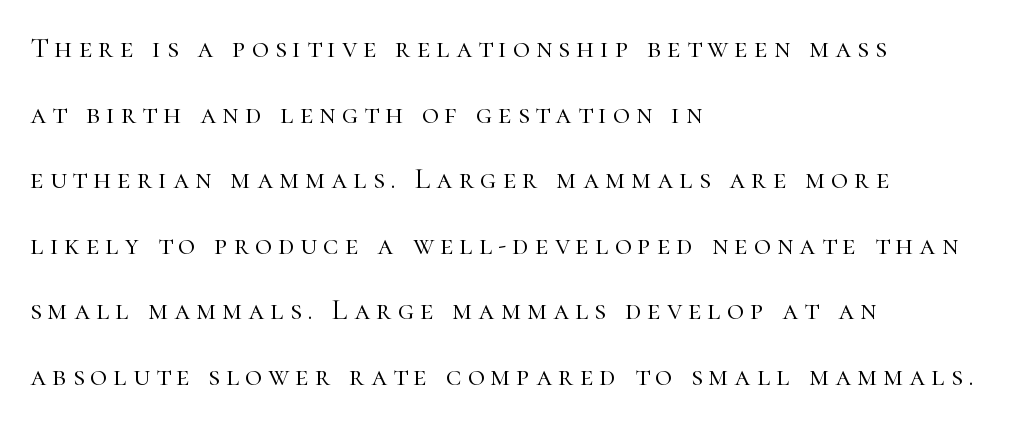
The image shows 29 px light serif type, upright; set left-aligned, loose line spacing (2.26x), unusually wide letter spacing (+0.21 em), not underlined; high stroke contrast and a medium x-height.
